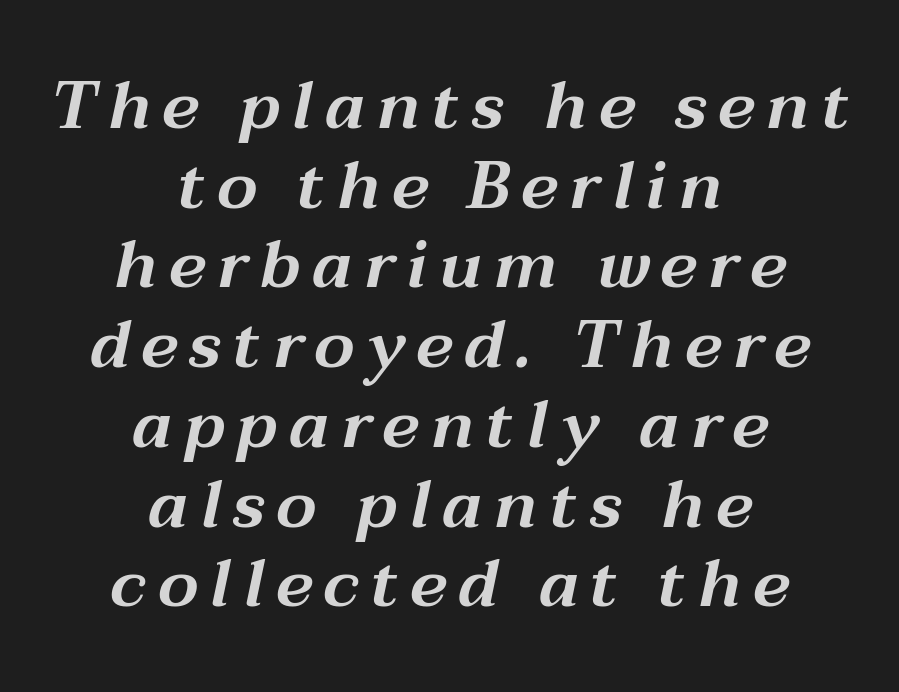
The image shows 67 px wide type, italic (leaning right); set centered, line spacing 1.19x, not underlined; medium stroke contrast and a medium x-height.
